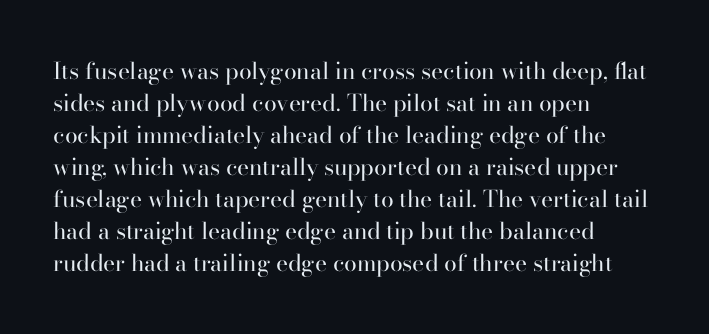
Caption: standard tracking, unaltered. Does the leading feel generous? No, just average. The lines are quadded left. Check the space under the baseline: it is left empty.
